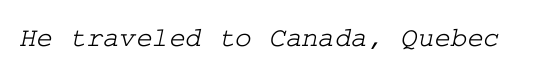
{"serif": "yes", "width": "wide", "stroke_contrast": "low", "x_height": "medium", "underline": "no", "letter_spacing": "normal", "letter_spacing_em": 0.0, "glyph_px": 28}
